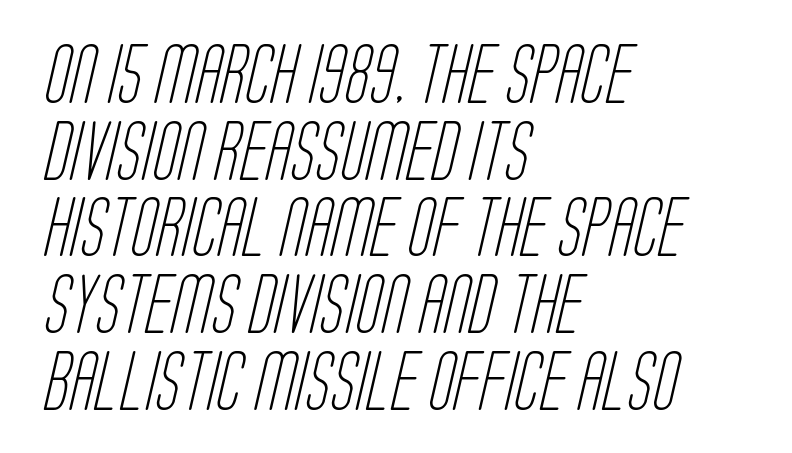
Q: Is the text bold? A: No.
Q: Is the typeface a serif or a sans-serif typeface? A: Sans-serif.
Q: Is the text underlined? A: No.
Q: How is the paragraph aligned? A: Left-aligned.
Q: Is the spacing between letters normal or unusually wide? A: Normal.
Q: Is the spacing between lines tight, normal or loose? A: Normal.
Q: Width (condensed, normal, or wide)? A: Condensed.
Q: Stroke contrast? A: Low.
Q: x-height? A: Large.
Q: Monospaced? A: No.
